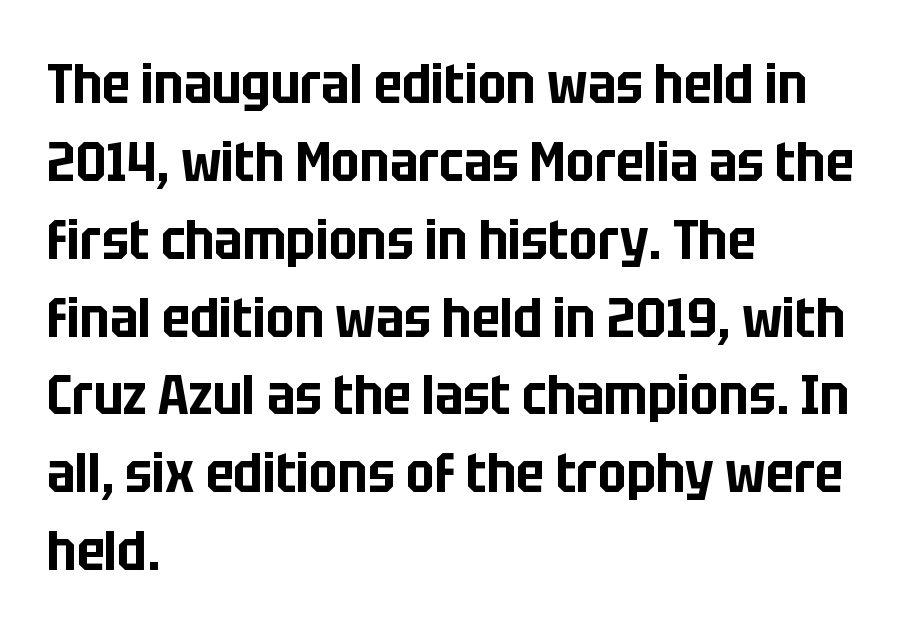
The image shows 56 px condensed sans-serif type, upright; set left-aligned, normal line spacing (1.39x), normal letter spacing, not underlined; low stroke contrast and a large x-height.
